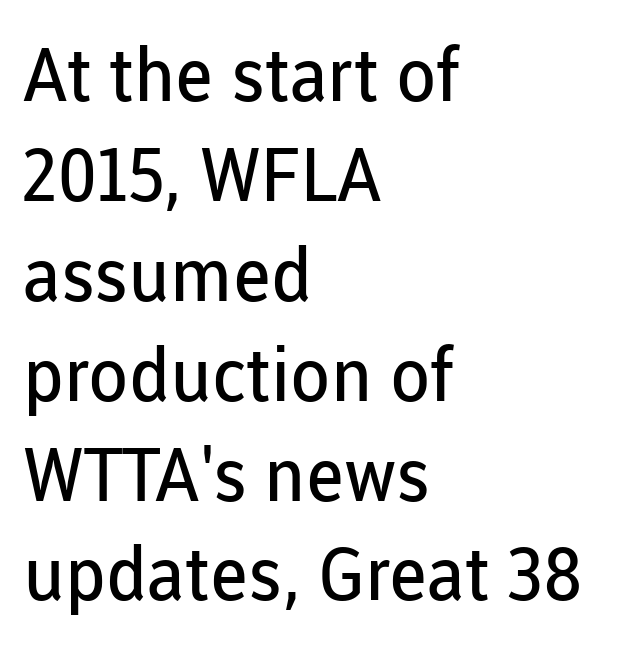
{"serif": "no", "italic": "no", "bold": "no", "weight": "regular", "width": "normal", "stroke_contrast": "low", "x_height": "medium", "monospaced": "no", "underline": "no", "align": "left", "line_spacing": "normal", "line_spacing_ratio": 1.35, "letter_spacing": "normal", "letter_spacing_em": 0.0, "glyph_px": 74}
